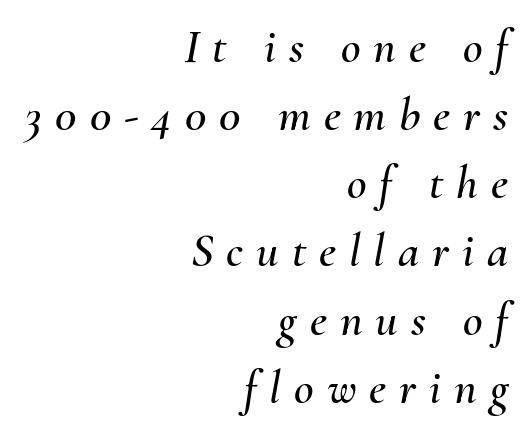
{"italic": "yes", "lean": "right", "slant_degrees": 10, "width": "normal", "stroke_contrast": "medium", "x_height": "small", "monospaced": "no", "underline": "no", "align": "right", "line_spacing": "normal", "line_spacing_ratio": 1.42, "letter_spacing": "wide", "letter_spacing_em": 0.27, "glyph_px": 48}
